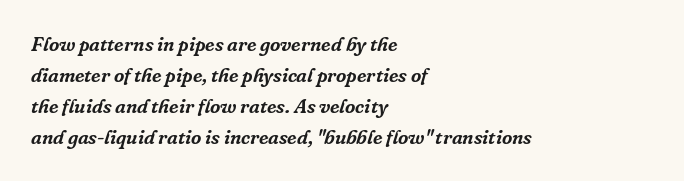
The setting favours the left margin, as ordinary paragraphs usually do. A bare baseline throughout the passage. These lines sit exactly where default settings would place them. Observe the ordinary spacing: letters are neighbours, not strangers.
